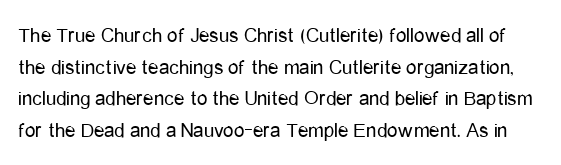
The image shows 21 px text type, upright; set normal line spacing (1.51x), normal letter spacing, not underlined.
